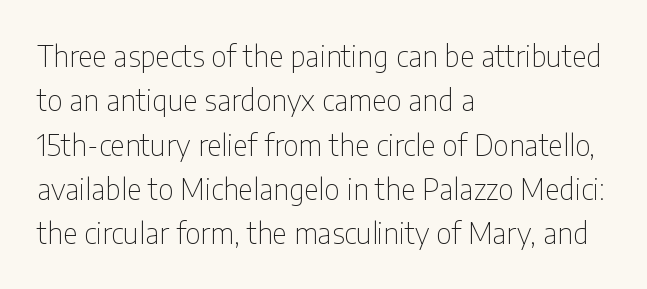
{"serif": "no", "italic": "no", "bold": "no", "weight": "thin", "width": "condensed", "stroke_contrast": "low", "x_height": "medium", "monospaced": "no", "underline": "no", "align": "left", "line_spacing": "normal", "line_spacing_ratio": 1.53, "letter_spacing": "normal", "letter_spacing_em": 0.0, "glyph_px": 29}
